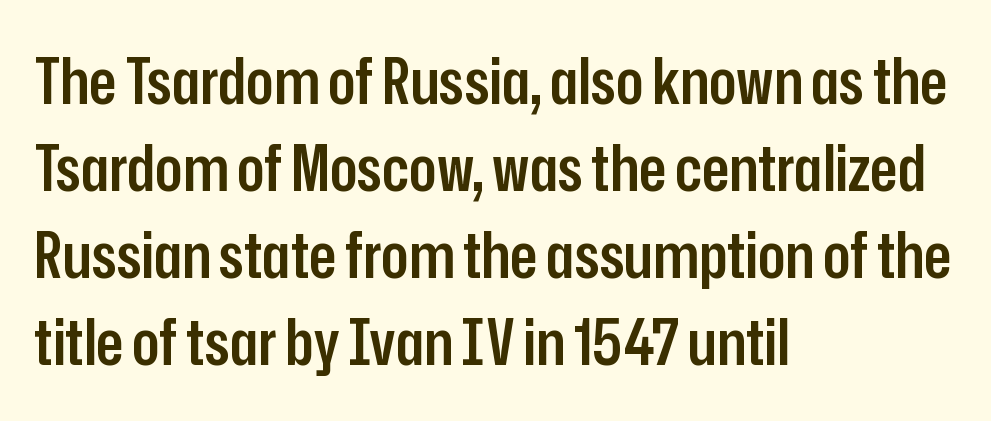
Q: Is the text bold? A: Semi-bold.
Q: Is the text italic (slanted)? A: No, it is upright.
Q: Is the typeface a serif or a sans-serif typeface? A: Sans-serif.
Q: Is the text underlined? A: No.
Q: How is the paragraph aligned? A: Left-aligned.
Q: Is the spacing between letters normal or unusually wide? A: Normal.
Q: Is the spacing between lines tight, normal or loose? A: Normal.
Q: Width (condensed, normal, or wide)? A: Condensed.
Q: Stroke contrast? A: Low.
Q: x-height? A: Medium.
Q: Monospaced? A: No.
